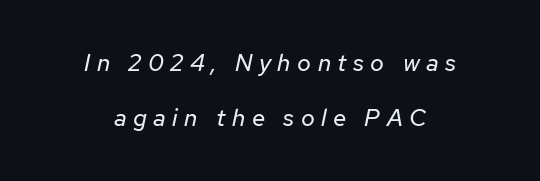
{"italic": "yes", "lean": "right", "slant_degrees": 12, "bold": "no", "underline": "no", "align": "center", "line_spacing": "loose", "line_spacing_ratio": 2.3, "letter_spacing": "wide", "letter_spacing_em": 0.27, "glyph_px": 24}
